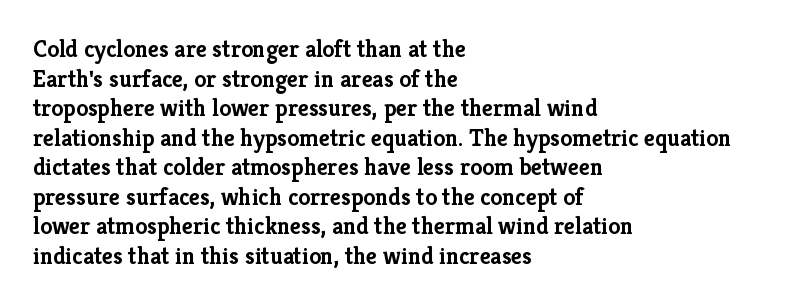
Q: Is the text bold? A: Yes.
Q: Is the text italic (slanted)? A: No, it is upright.
Q: Is the text underlined? A: No.
Q: How is the paragraph aligned? A: Left-aligned.
Q: Is the spacing between letters normal or unusually wide? A: Normal.
